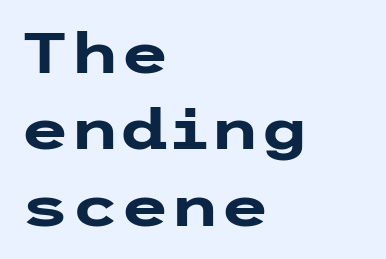
{"serif": "no", "italic": "no", "bold": "yes", "weight": "heavy", "width": "wide", "stroke_contrast": "low", "x_height": "medium", "underline": "no", "align": "left", "line_spacing": "normal", "line_spacing_ratio": 1.34, "letter_spacing": "normal", "letter_spacing_em": 0.0, "glyph_px": 57}
